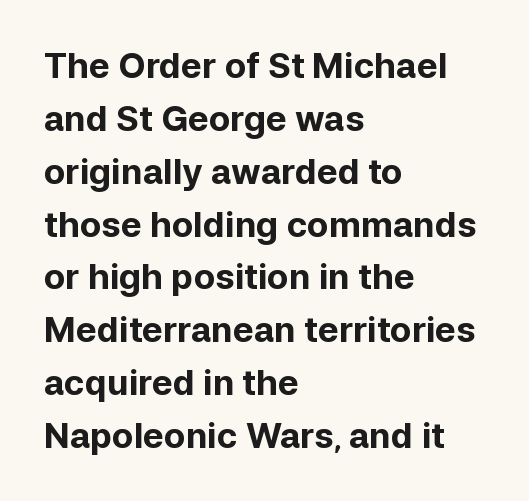
Ordinary non-slanted type is in use. The specimen omits any rule beneath the text block's lines. The typesetting leans heavy: a genuine bold. The letterforms sit shoulder to shoulder at normal distance. The face used here is proportionally spaced, like ordinary book or web type. In CSS terms this would be text-align: left.
